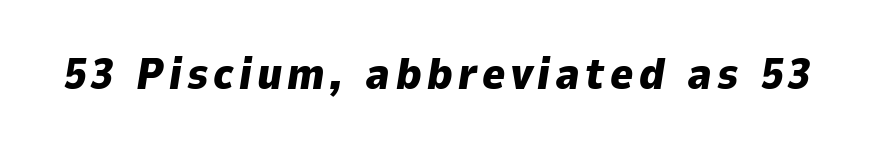
Q: Is the text bold? A: Yes.
Q: Is the text italic (slanted)? A: Yes, it leans right by about 9 degrees.
Q: Is the text underlined? A: No.
Q: Width (condensed, normal, or wide)? A: Normal.
Q: Stroke contrast? A: Low.
Q: x-height? A: Medium.
Q: Monospaced? A: No.
